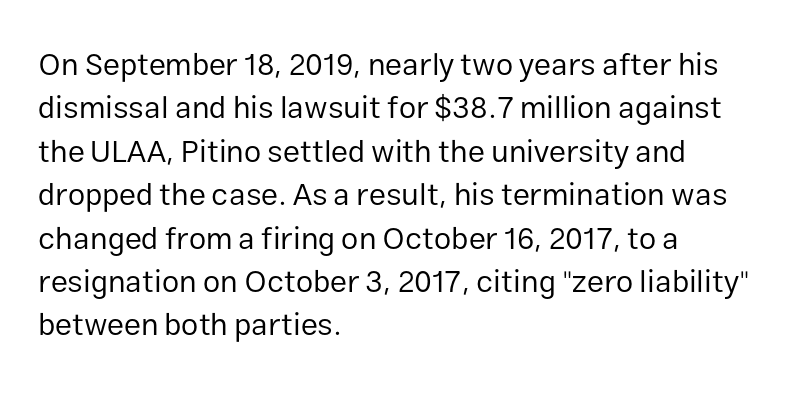
Honestly, the letter spacing is just normal — you wouldn't notice it. Font category for this specimen: sans-serif. A typesetter would call this proportional, since set widths differ per character. Plain, unruled lines of type. A normal amount of white space separates one row of letters from the next. Where is the straight margin? On the left.
